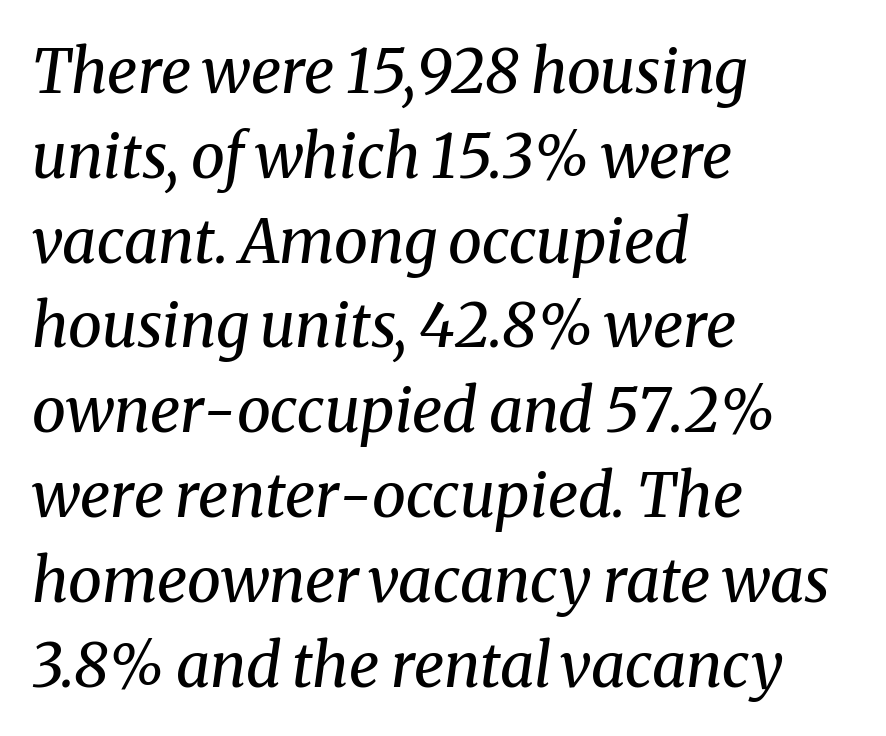
The image shows 61 px regular-weight serif type, italic (leaning right); set left-aligned, normal line spacing (1.39x), normal letter spacing, not underlined; medium stroke contrast and a medium x-height.
